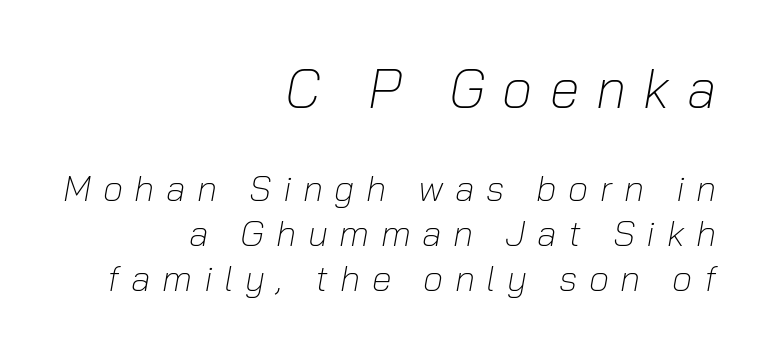
Think of a printed novel: that variable character pitch is what you see here. Bold? No — there's no thickening of the strokes. Is there much room between lines? A standard amount, neither cramped nor airy. The first block has been scaled up relative to the second. Only glyphs here, with clear space below each row.
